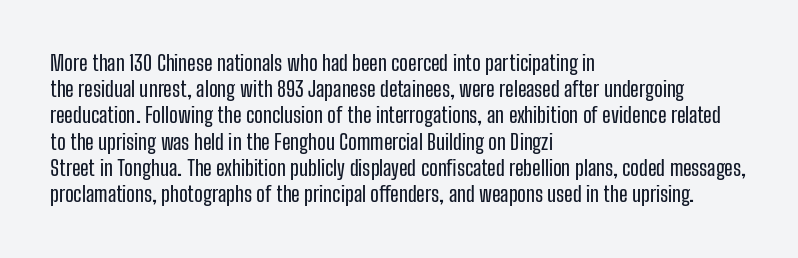
A typesetter would call this leading conventional body-copy spacing. Upright lettering throughout. This rendering uses left alignment, leaving the right contour irregular. The letterforms sit shoulder to shoulder at normal distance. Decoration check: the copy has no underline.
